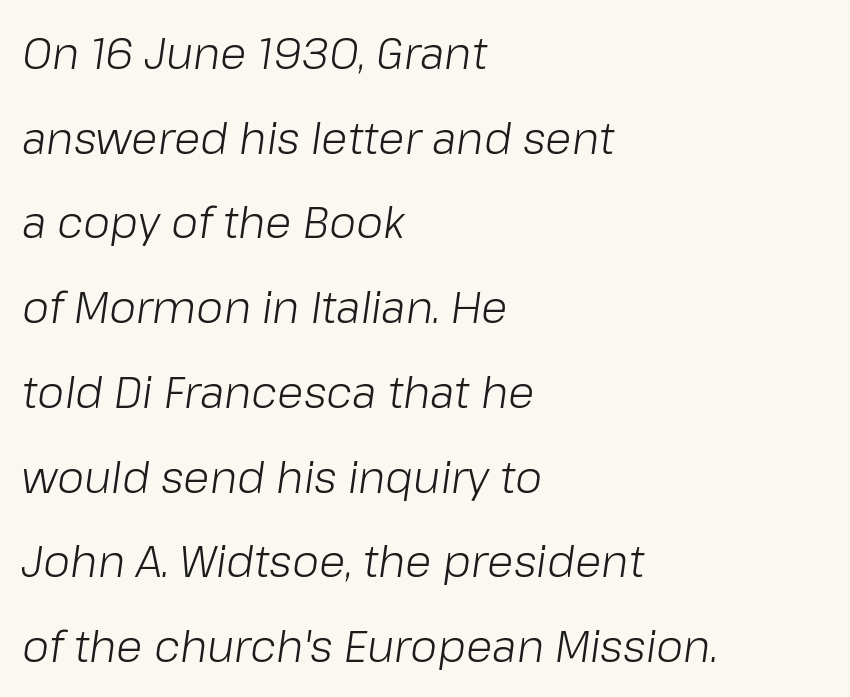
{"italic": "yes", "lean": "right", "slant_degrees": 8, "bold": "no", "weight": "light", "width": "normal", "stroke_contrast": "low", "x_height": "medium", "monospaced": "no", "underline": "no", "align": "left", "line_spacing": "loose", "line_spacing_ratio": 1.97, "letter_spacing": "normal", "letter_spacing_em": 0.0, "glyph_px": 43}
